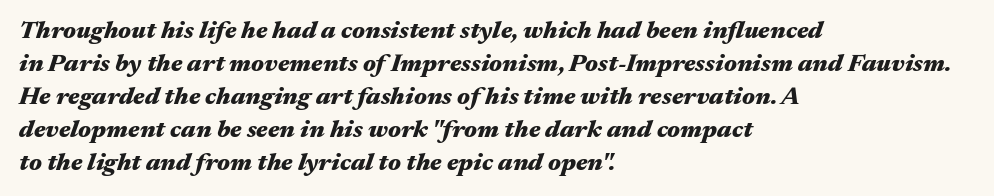
Line spacing here is normal. Style check: oblique. Default kerning and tracking; the words read as compact shapes. Notice how the passage keeps a crisp vertical edge on the left only. Notice how thick the strokes are: this is what a full bold looks like.
